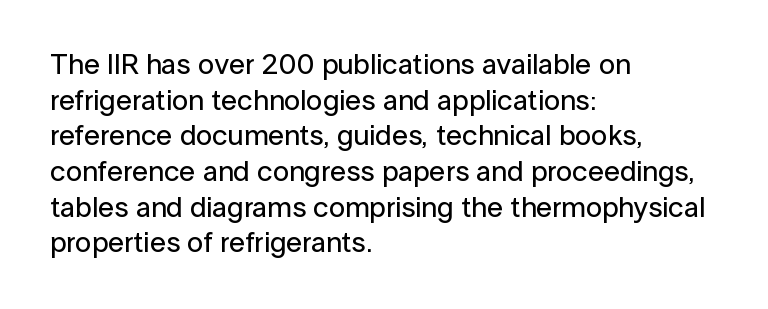
Q: Is the text italic (slanted)? A: No, it is upright.
Q: Is the typeface a serif or a sans-serif typeface? A: Sans-serif.
Q: Is the text underlined? A: No.
Q: How is the paragraph aligned? A: Left-aligned.
Q: Is the spacing between letters normal or unusually wide? A: Normal.
Q: Width (condensed, normal, or wide)? A: Normal.
Q: Stroke contrast? A: Low.
Q: x-height? A: Medium.
Q: Monospaced? A: No.
